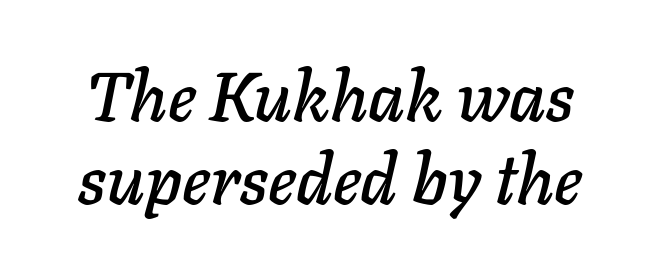
{"italic": "yes", "lean": "right", "slant_degrees": 11, "width": "normal", "stroke_contrast": "low", "x_height": "medium", "monospaced": "no", "underline": "no", "line_spacing_ratio": 1.2, "letter_spacing": "normal", "letter_spacing_em": 0.0, "glyph_px": 69}
